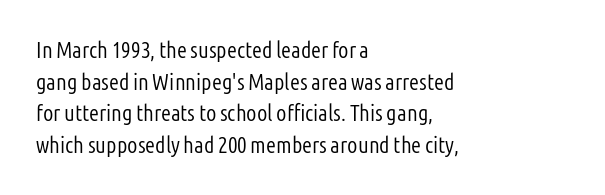
The image shows 23 px text type, upright; set left-aligned, normal line spacing (1.37x), normal letter spacing, not underlined.
